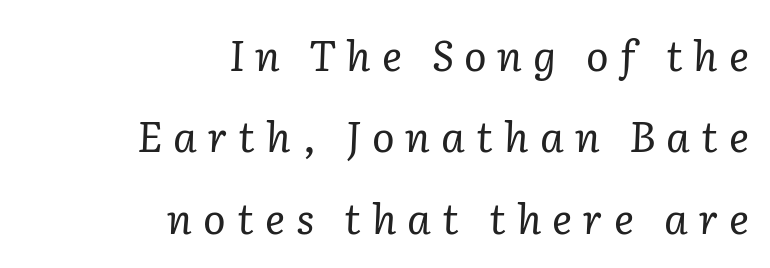
{"serif": "yes", "italic": "yes", "lean": "right", "slant_degrees": 2, "bold": "no", "weight": "regular", "width": "normal", "stroke_contrast": "low", "x_height": "medium", "monospaced": "no", "underline": "no", "align": "right", "line_spacing": "loose", "line_spacing_ratio": 1.94, "letter_spacing": "wide", "letter_spacing_em": 0.26, "glyph_px": 42}
